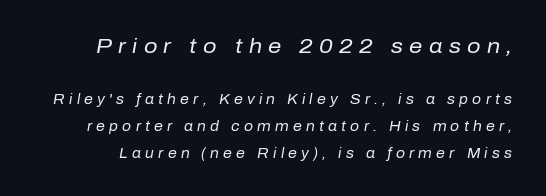
{"italic": "yes", "lean": "right", "slant_degrees": 10, "bold": "no", "underline": "no", "line_spacing": "loose", "line_spacing_ratio": 1.93, "letter_spacing": "wide", "letter_spacing_em": 0.3, "larger_block": "first", "size_ratio": 1.5, "glyph_px": 21}
